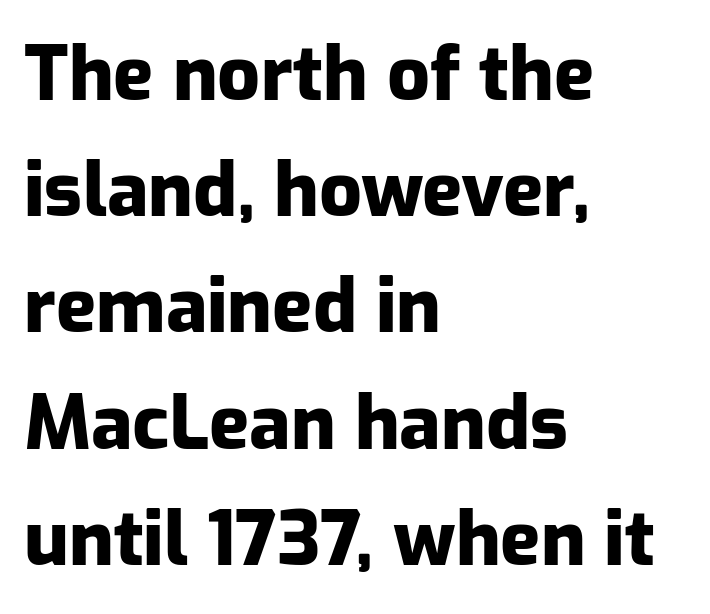
{"serif": "no", "italic": "no", "bold": "yes", "weight": "heavy", "width": "normal", "stroke_contrast": "low", "x_height": "medium", "monospaced": "no", "underline": "no", "align": "left", "line_spacing": "normal", "line_spacing_ratio": 1.55, "letter_spacing": "normal", "letter_spacing_em": 0.0, "glyph_px": 75}
